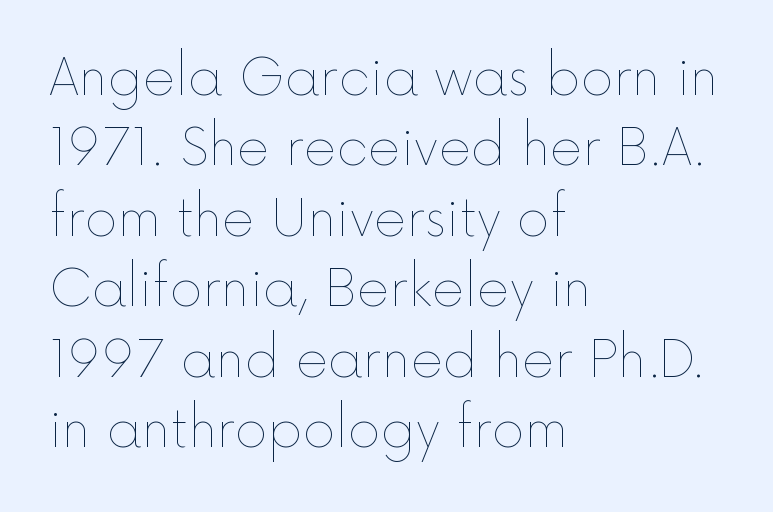
The image shows 50 px thin type, upright; set left-aligned, normal line spacing (1.41x), normal letter spacing, not underlined; a medium x-height.
